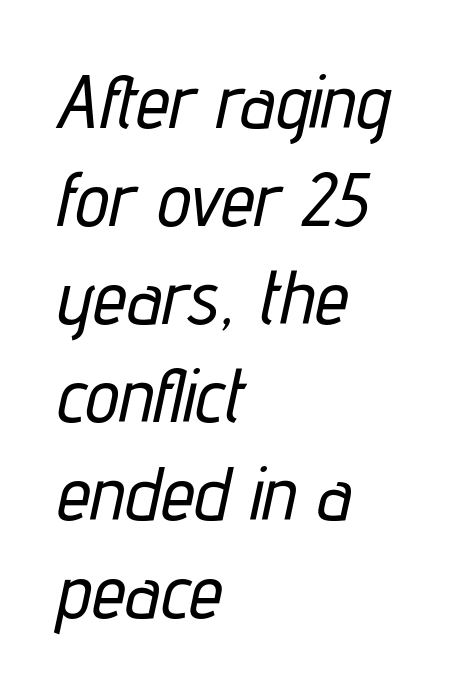
Is this a fixed-width face? No — the glyphs have proportional, varying widths. This sample is left-justified, so line endings fall wherever the words run out. This sample keeps an unexceptional amount of space between lines. There is no visible air inserted between adjacent glyphs. The font's italic variant was chosen for this text. Has an underline been added? It has not.
